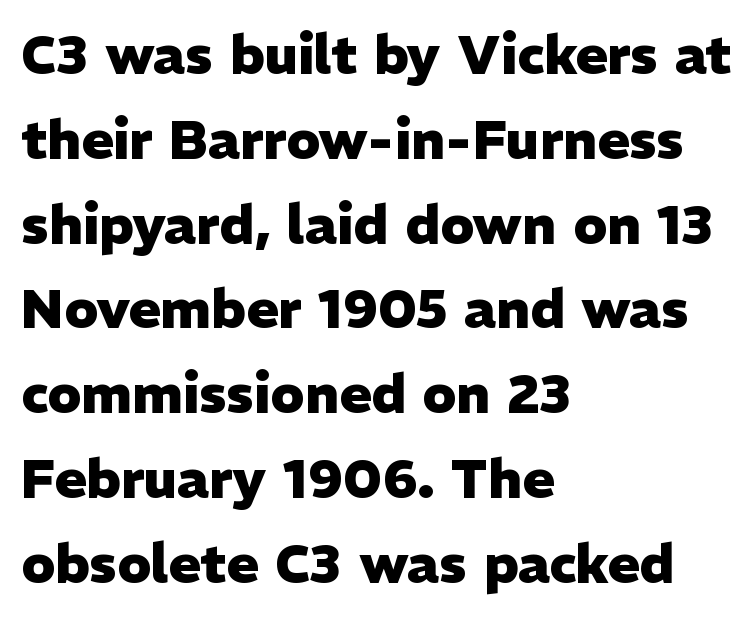
Typesetter's note: full bold, strokes at maximum text heaviness. Compared with typical body copy, the letter spacing here is the same. Is this a fixed-width face? No — the glyphs have proportional, varying widths. Nobody drew a line under any word here.
